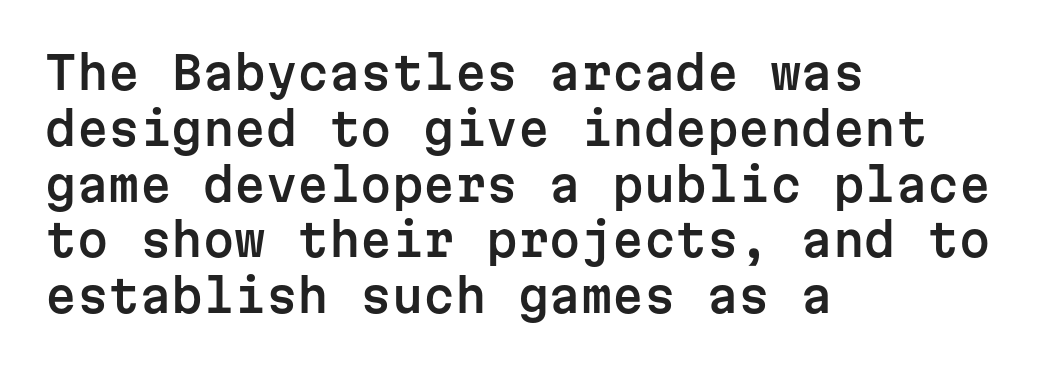
{"serif": "no", "italic": "no", "width": "normal", "stroke_contrast": "low", "x_height": "medium", "monospaced": "yes", "underline": "no", "align": "left", "line_spacing_ratio": 1.24, "letter_spacing": "normal", "letter_spacing_em": 0.0, "glyph_px": 45}
